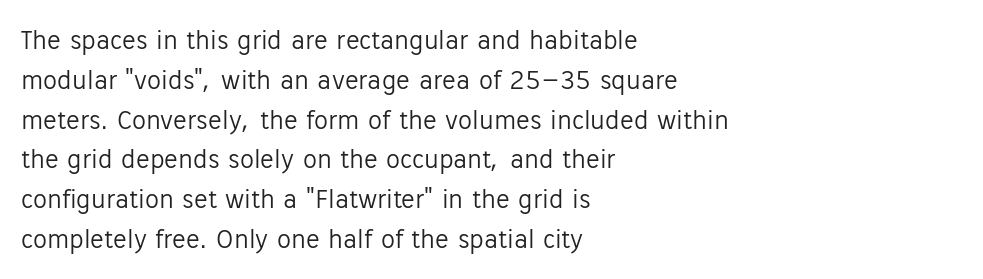
The image shows 28 px light sans-serif type, upright; set left-aligned, normal line spacing (1.42x), normal letter spacing, not underlined; low stroke contrast and a medium x-height.
